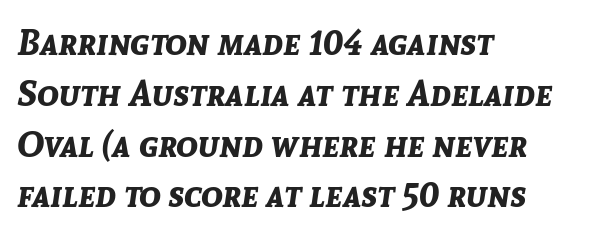
The tracking reads as untouched default to a designer's eye. A classic flush-left, rag-right setting is used for this passage. The block of text has a typical density, with ordinary space between rows. These words are printed bold, with thick strokes throughout. Italic: yes, the glyphs are oblique. Do the characters align in a grid? No, the font is proportional.
